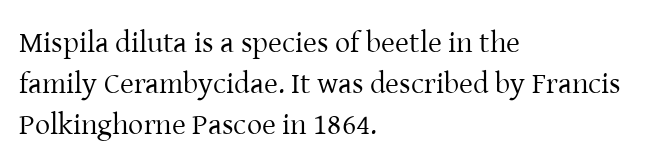
Q: Is the text bold? A: No.
Q: Is the text italic (slanted)? A: No, it is upright.
Q: Is the typeface a serif or a sans-serif typeface? A: Serif.
Q: Is the text underlined? A: No.
Q: How is the paragraph aligned? A: Left-aligned.
Q: Is the spacing between letters normal or unusually wide? A: Normal.
Q: Is the spacing between lines tight, normal or loose? A: Normal.
Q: Width (condensed, normal, or wide)? A: Normal.
Q: Stroke contrast? A: Low.
Q: x-height? A: Medium.
Q: Monospaced? A: No.
